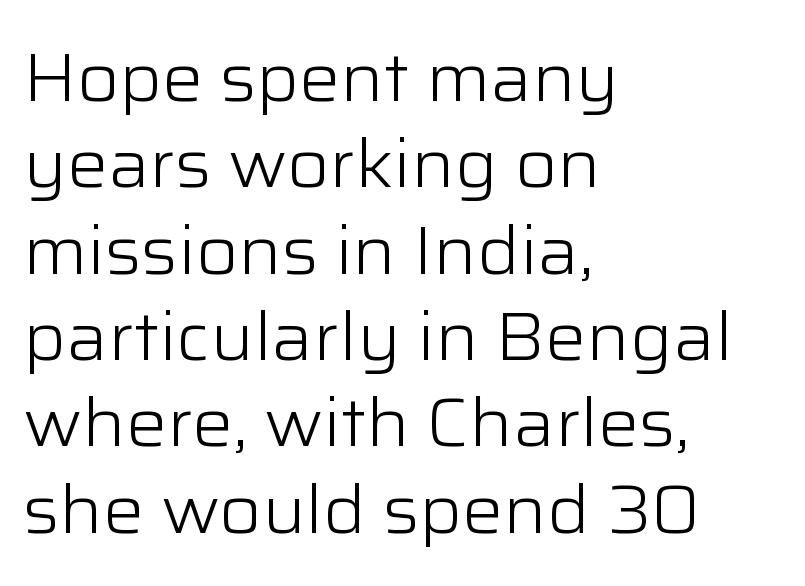
The lines sit at an ordinary, default distance from one another. The cut favours lightness, reaching ordinary text weight at its darkest. Does extra space separate the letters? No, they use regular spacing. Reading down the block, your eye returns to a fixed left position each line.
